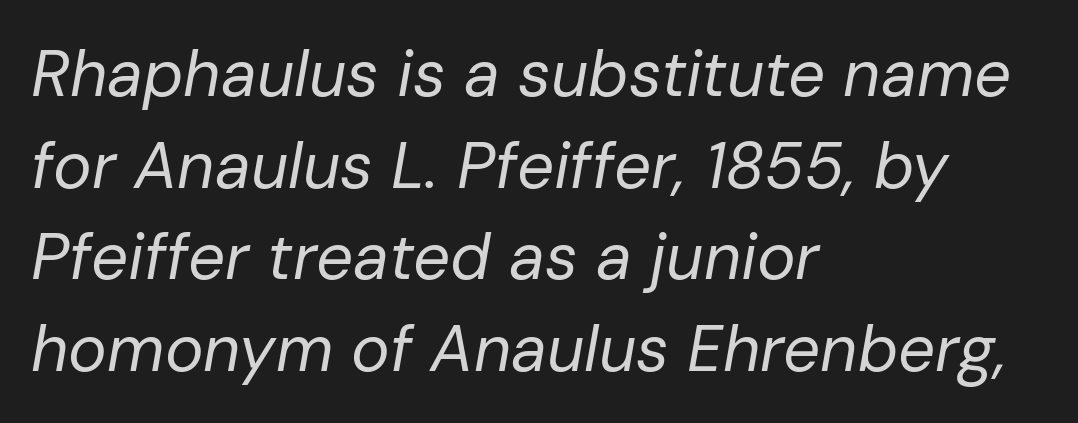
{"italic": "yes", "lean": "right", "slant_degrees": 10, "bold": "no", "weight": "regular", "width": "normal", "stroke_contrast": "low", "x_height": "medium", "monospaced": "no", "underline": "no", "align": "left", "line_spacing": "normal", "line_spacing_ratio": 1.41, "letter_spacing": "normal", "letter_spacing_em": 0.0, "glyph_px": 65}
